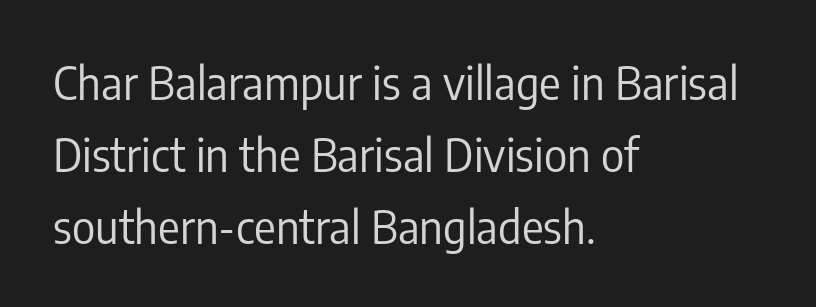
Q: Is the text bold? A: No.
Q: Is the text italic (slanted)? A: No, it is upright.
Q: Is the typeface a serif or a sans-serif typeface? A: Sans-serif.
Q: Is the text underlined? A: No.
Q: How is the paragraph aligned? A: Left-aligned.
Q: Is the spacing between letters normal or unusually wide? A: Normal.
Q: Is the spacing between lines tight, normal or loose? A: Normal.
Q: Width (condensed, normal, or wide)? A: Condensed.
Q: Stroke contrast? A: Low.
Q: x-height? A: Medium.
Q: Monospaced? A: No.
